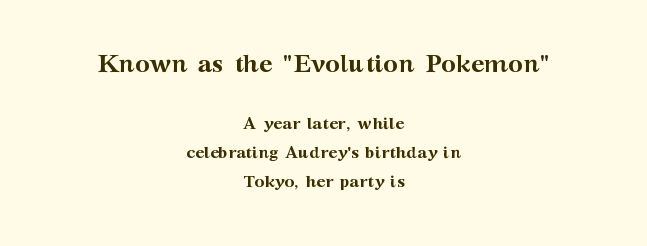
{"italic": "no", "bold": "yes", "underline": "no", "align": "center", "line_spacing": "normal", "line_spacing_ratio": 1.7, "letter_spacing": "normal", "letter_spacing_em": 0.0, "larger_block": "first", "size_ratio": 1.47, "glyph_px": 25}
